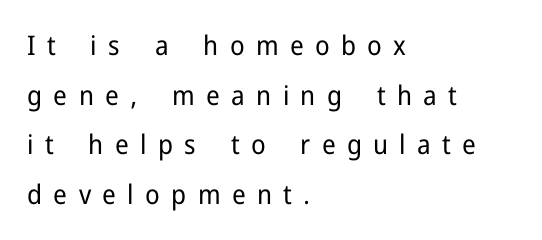
The image shows 27 px text type, upright; set left-aligned, line spacing 1.84x, unusually wide letter spacing (+0.42 em), not underlined.
